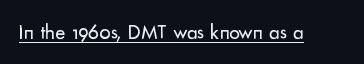
Italic: no, the glyphs are upright roman. You can see a thin bar hugging the bottom of the glyphs. Nothing heavy about these letters — not bold at all. Look at the tracking — it's just the regular setting, nothing added.
